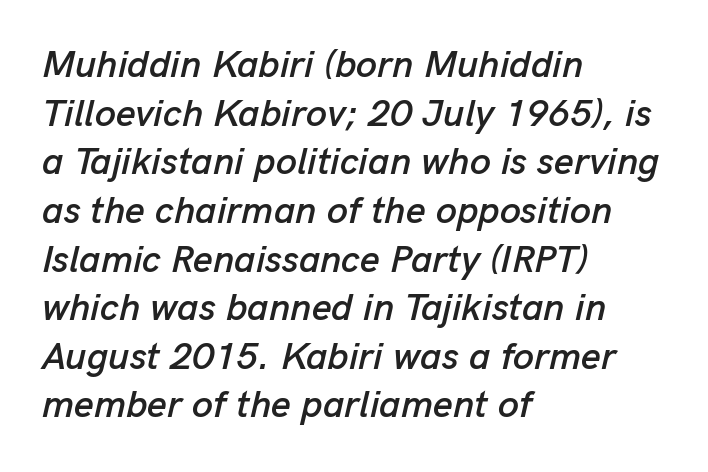
The image shows 38 px text type, italic (leaning right); set left-aligned, normal line spacing (1.28x), normal letter spacing, not underlined; low stroke contrast and a medium x-height.
